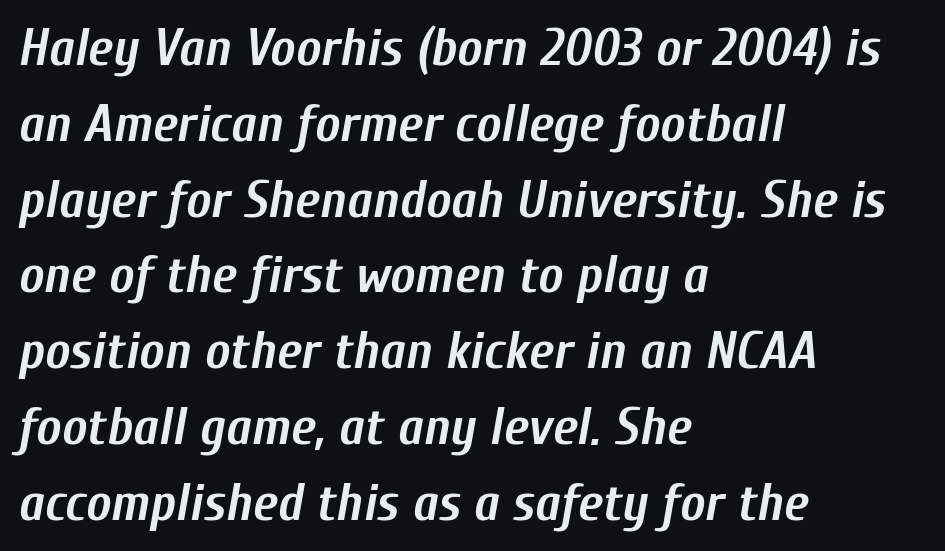
The image shows 53 px semibold, condensed type, italic (leaning right); set left-aligned, normal line spacing (1.43x), normal letter spacing, not underlined; low stroke contrast and a medium x-height.
